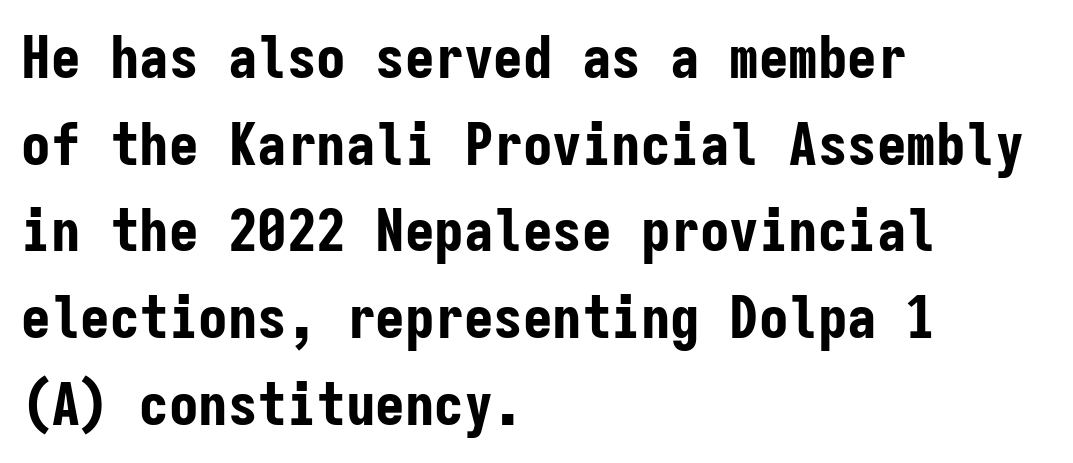
{"serif": "no", "italic": "no", "bold": "yes", "weight": "bold", "width": "condensed", "stroke_contrast": "low", "x_height": "medium", "monospaced": "yes", "underline": "no", "align": "left", "line_spacing": "normal", "line_spacing_ratio": 1.47, "letter_spacing": "normal", "letter_spacing_em": 0.0, "glyph_px": 59}
